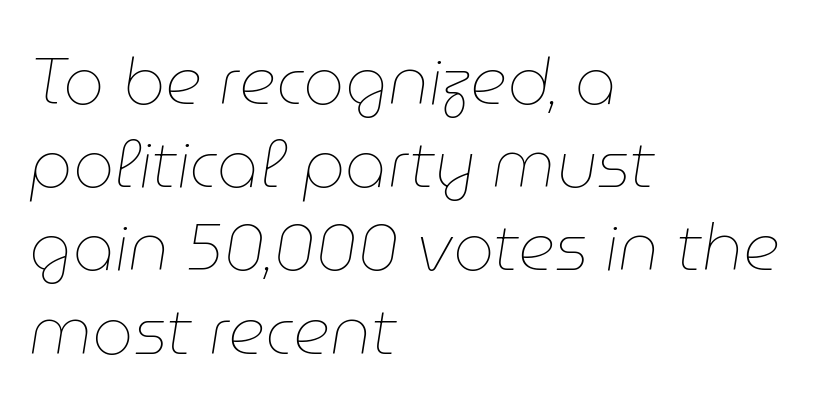
The image shows 65 px thin type, italic (leaning right); set left-aligned, normal line spacing (1.28x), normal letter spacing, not underlined; low stroke contrast and a medium x-height.
